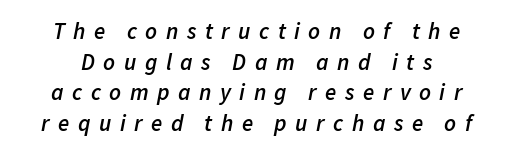
Q: Is the text bold? A: Semi-bold.
Q: Is the text italic (slanted)? A: Yes, it leans right by about 11 degrees.
Q: Is the text underlined? A: No.
Q: How is the paragraph aligned? A: Centered.
Q: Is the spacing between letters normal or unusually wide? A: Unusually wide.
Q: Is the spacing between lines tight, normal or loose? A: Normal.
